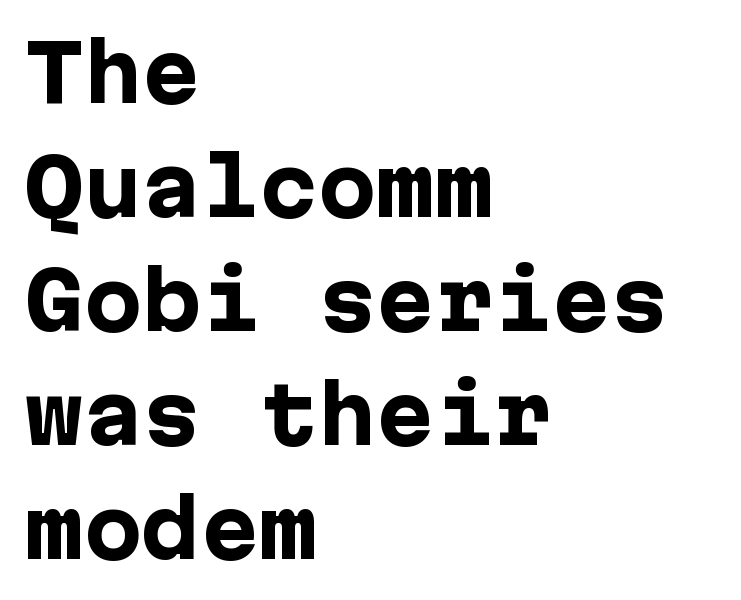
Type style note: lacks serifs. There is no visible air inserted between adjacent glyphs. Bare-footed words on every line. Normally led — the rows are evenly, conventionally spaced.
